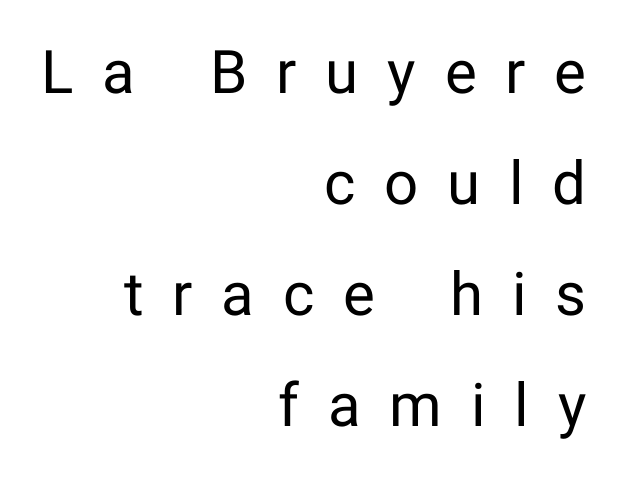
The tracking reads as deliberately expanded to a designer's eye. Looks like regular typesetting: each glyph gets only the width it needs. I'd call this a sans setting — the letters go barefoot. Italic? Not at all — the glyphs are vertical. Every row of glyphs terminates at an identical x-position on the right. The letterforms sit at book weight or below.
